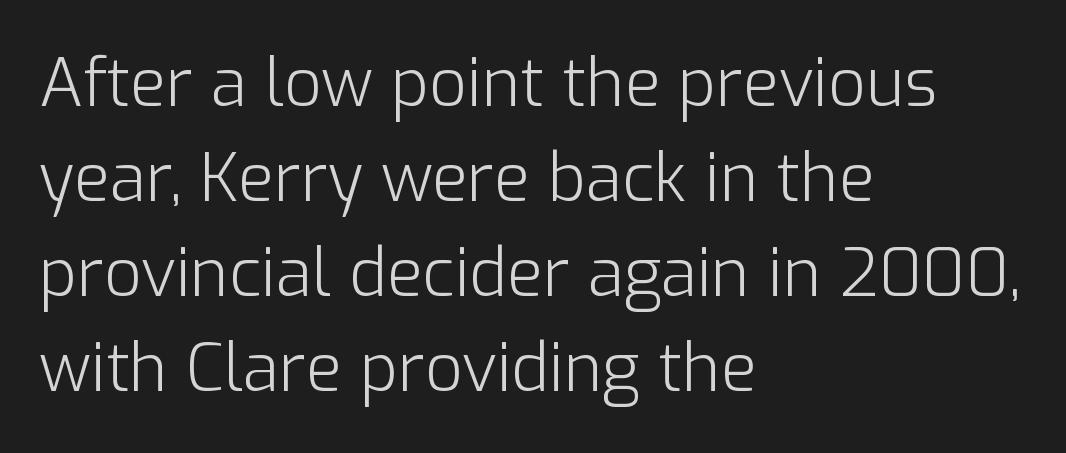
Weight class: somewhere from thin through regular. Just letters on the line, the space beneath them empty. Spacing verdict: proportional, widths tailored to each character. Classification — sans serif. Every stem runs plumb, perpendicular to the baseline. The rendering keeps characters at their native spacing.
